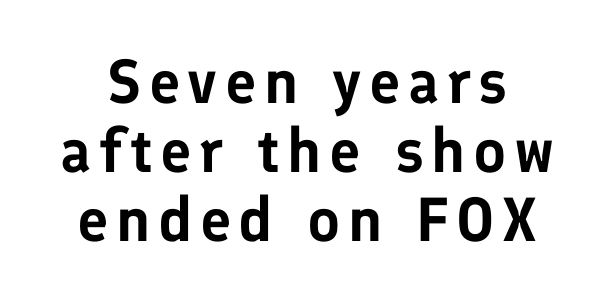
Each letter's strokes conclude bluntly, with no projecting serifs. Type without underlining. Summary of vertical rhythm: compact, with narrow interline spacing. The letters advance in unequal steps, a hallmark of proportional type. Is there any slant? The stems are plumb.
